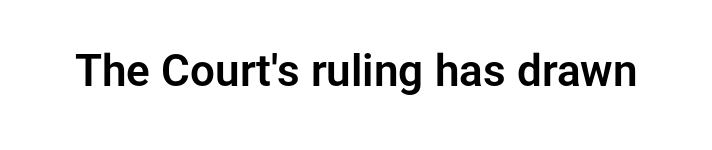
This rendering employs a face without finishing strokes, i.e., a sans-serif. The passage shown is typed in a proportional face where columns would drift. The gaps between neighbouring characters are ordinary and unremarkable. Do the letters lean? They stand straight. This rendering features lettering with no underline.
